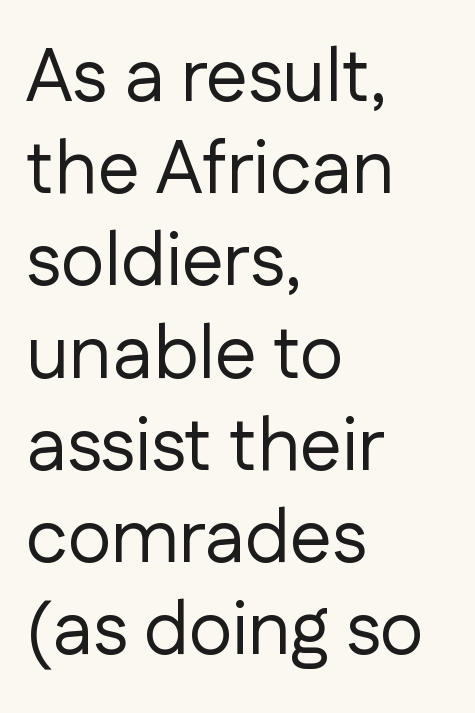
{"serif": "no", "italic": "no", "bold": "no", "weight": "regular", "width": "normal", "stroke_contrast": "low", "x_height": "medium", "monospaced": "no", "underline": "no", "align": "left", "line_spacing_ratio": 1.23, "letter_spacing": "normal", "letter_spacing_em": 0.0, "glyph_px": 75}
